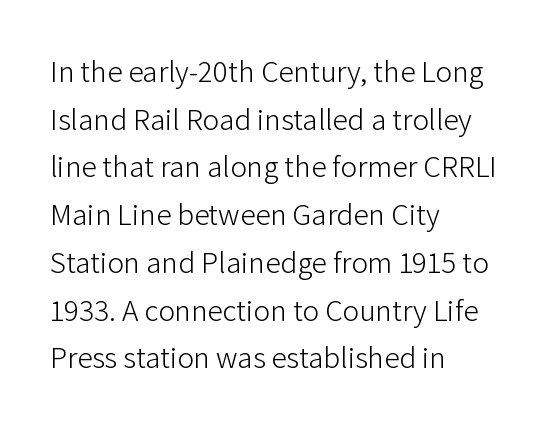
Has an underline been added? It has not. Is the type heavy? It reads as light-to-regular instead. Students, note that the glyphs here touch the page at normal intervals. The type sits square on the baseline with zero lean.
